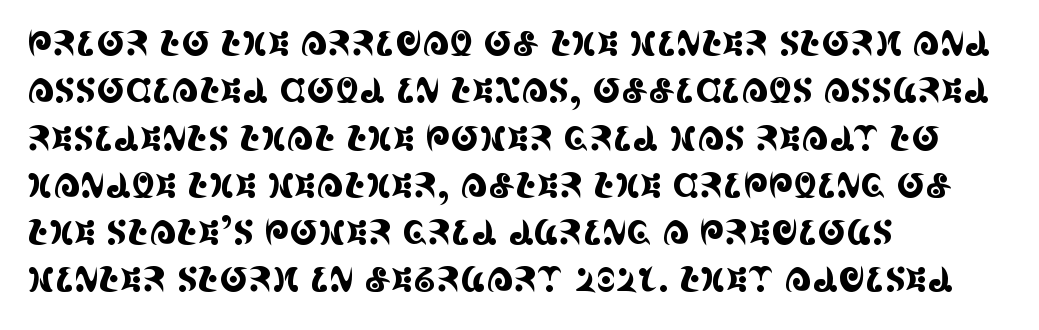
{"serif": "yes", "italic": "no", "width": "condensed", "x_height": "large", "monospaced": "no", "underline": "no", "align": "left", "line_spacing": "normal", "line_spacing_ratio": 1.39, "letter_spacing": "normal", "letter_spacing_em": 0.0, "glyph_px": 34}
